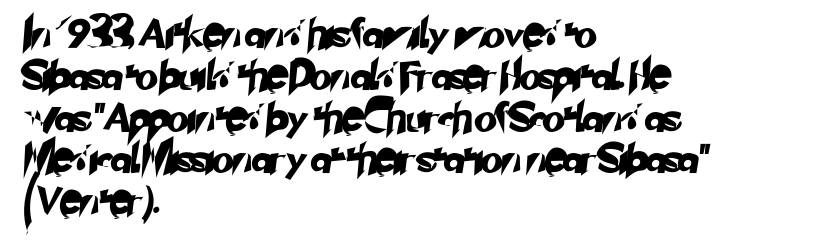
Q: Is the typeface a serif or a sans-serif typeface? A: Sans-serif.
Q: Is the text underlined? A: No.
Q: How is the paragraph aligned? A: Left-aligned.
Q: Is the spacing between letters normal or unusually wide? A: Normal.
Q: Is the spacing between lines tight, normal or loose? A: Normal.
Q: Width (condensed, normal, or wide)? A: Normal.
Q: Stroke contrast? A: Low.
Q: x-height? A: Small.
Q: Monospaced? A: No.
